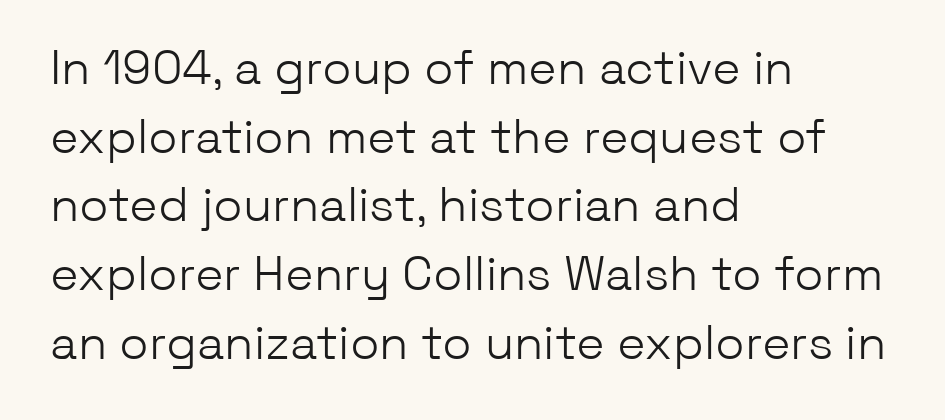
You could not count columns in this text — the font is proportionally spaced. Inter-character spacing is left at the font's built-in metrics. When letters stand straight like this, we call the style roman or upright. Descenders hang freely into open space. Nope, no serifs anywhere on these letters.
